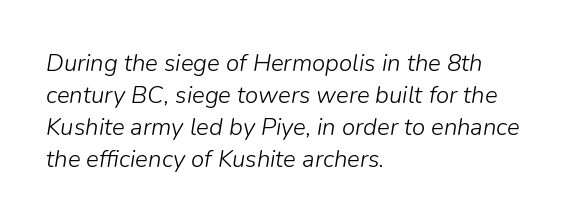
The passage shown is not underscored anywhere. Reading down the block, your eye returns to a fixed left position each line. The strokes are not fattened; the text isn't bold. It's the slanting kind of type.
